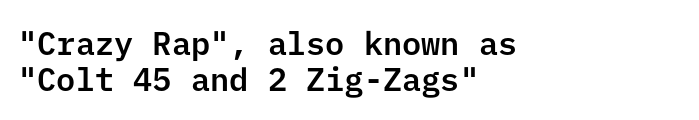
Q: Is the text italic (slanted)? A: No, it is upright.
Q: Is the typeface a serif or a sans-serif typeface? A: Sans-serif.
Q: Is the text underlined? A: No.
Q: How is the paragraph aligned? A: Left-aligned.
Q: Is the spacing between letters normal or unusually wide? A: Normal.
Q: Is the spacing between lines tight, normal or loose? A: Tight.
Q: Width (condensed, normal, or wide)? A: Normal.
Q: Stroke contrast? A: Low.
Q: x-height? A: Medium.
